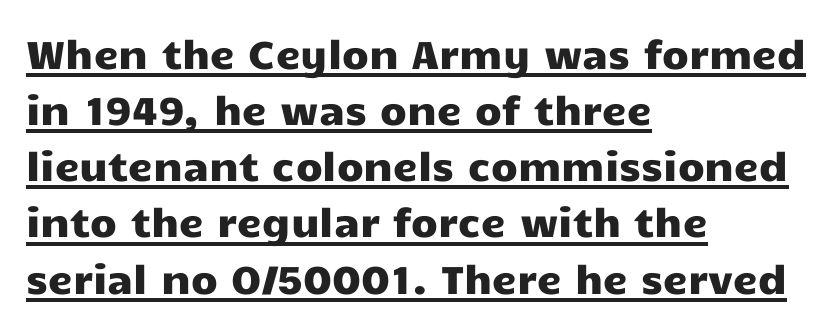
The image shows 39 px wide sans-serif type, upright; set left-aligned, normal line spacing (1.44x), normal letter spacing, underlined; low stroke contrast and a medium x-height.
